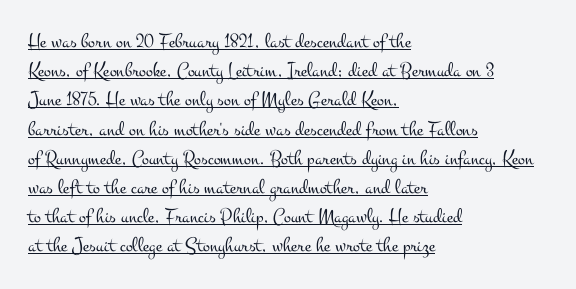
{"bold": "no", "underline": "yes", "align": "left", "line_spacing": "normal", "line_spacing_ratio": 1.39, "letter_spacing": "normal", "letter_spacing_em": 0.0, "glyph_px": 21}
